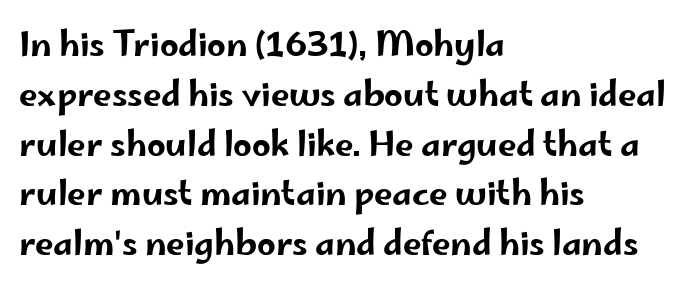
Q: Is the text italic (slanted)? A: No, it is upright.
Q: Is the typeface a serif or a sans-serif typeface? A: Sans-serif.
Q: Is the text underlined? A: No.
Q: How is the paragraph aligned? A: Left-aligned.
Q: Is the spacing between letters normal or unusually wide? A: Normal.
Q: Is the spacing between lines tight, normal or loose? A: Normal.
Q: Width (condensed, normal, or wide)? A: Wide.
Q: Stroke contrast? A: Low.
Q: x-height? A: Small.
Q: Monospaced? A: No.
